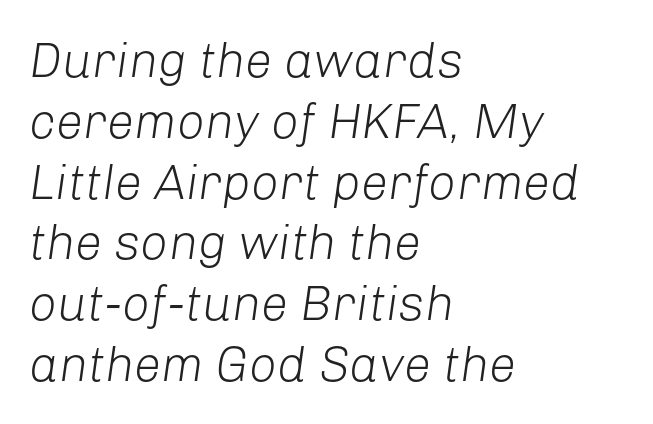
Summary of weight: not heavy and not bold. Do the characters align in a grid? No, the font is proportional. A typesetter would call this zero additional tracking. Where is the straight margin? On the left.
